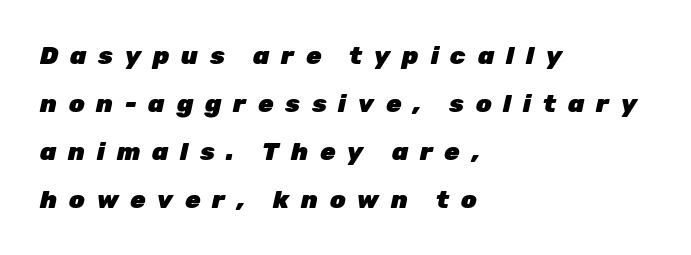
You can tell it's italic because the verticals aren't actually vertical. Glance below the letters and you will spot only blank space. Line spacing here is loose. Observe the wide spacing: letters keep a clear distance from each other. The rag falls on the right side of this text block. Students, this is bold: see how much ink each stroke carries.
